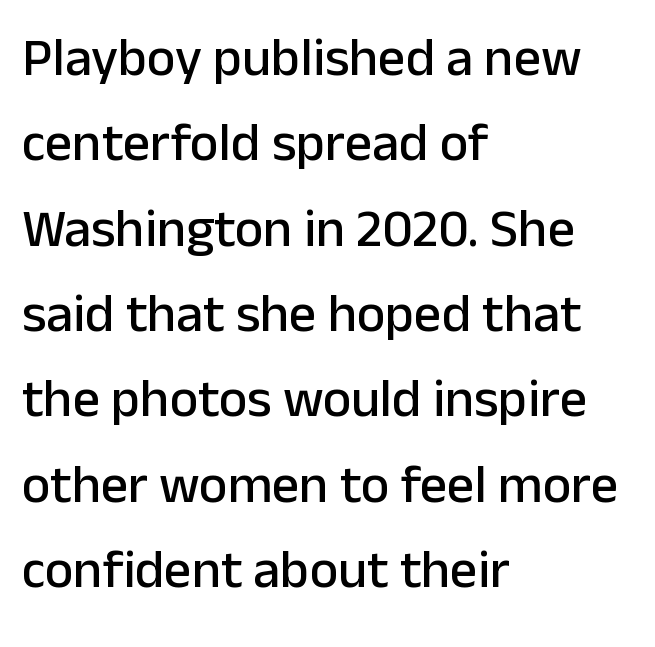
The image shows 54 px sans-serif type, upright; set left-aligned, normal line spacing (1.58x), normal letter spacing, not underlined; low stroke contrast and a medium x-height.
